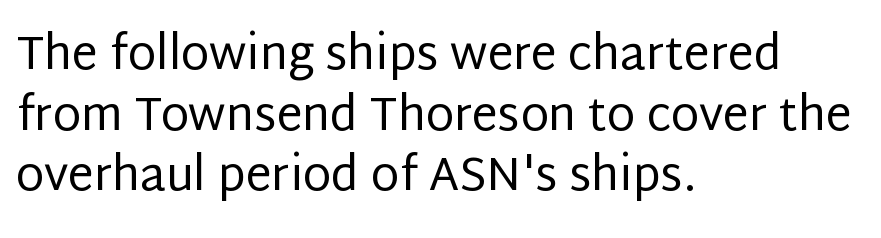
{"serif": "no", "italic": "no", "bold": "no", "weight": "regular", "width": "normal", "stroke_contrast": "low", "x_height": "large", "monospaced": "no", "underline": "no", "align": "left", "line_spacing": "normal", "line_spacing_ratio": 1.32, "letter_spacing": "normal", "letter_spacing_em": 0.0, "glyph_px": 46}
